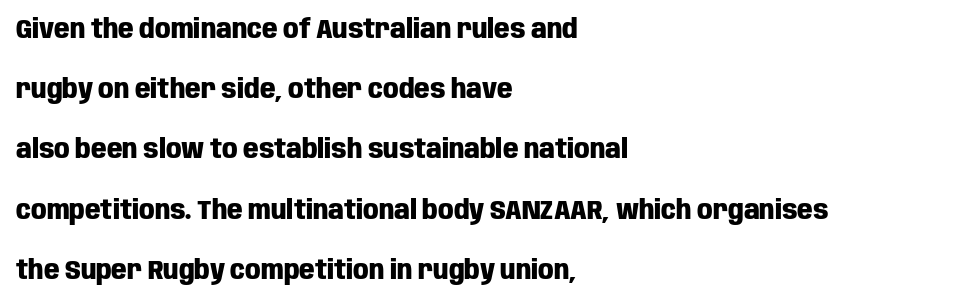
Which margin do the lines hug? The left one — the right edge is uneven. Here the glyphs are tracked normally, forming tight word shapes. Designer's note — italics off, roman on. The glyphs have the mass of a bold cut. Vertically, the passage feels expansive, rows floating well apart. Has an underline been added? It has not.
